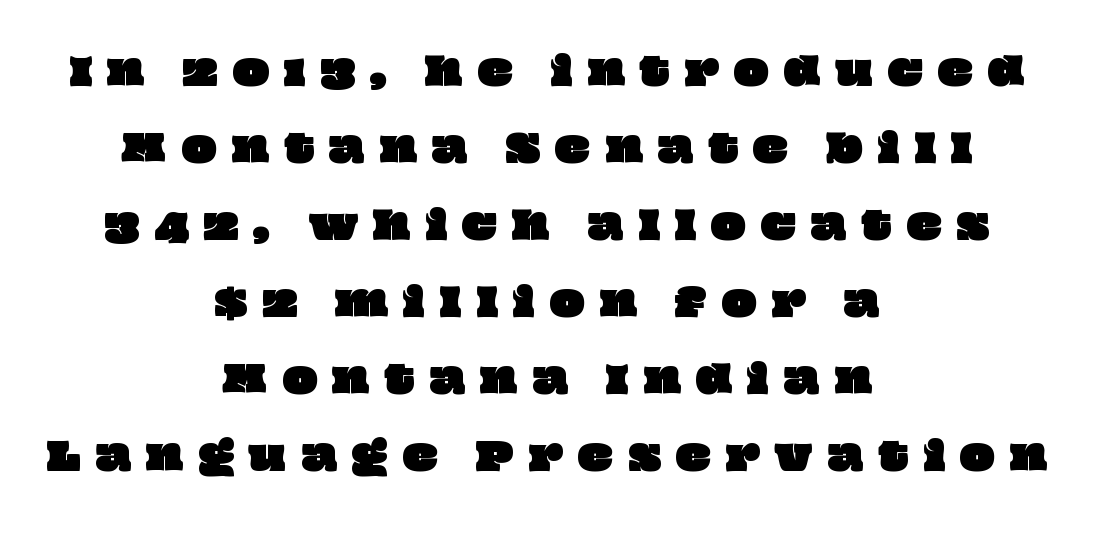
The image shows 37 px wide type; set centered, loose line spacing (2.08x), unusually wide letter spacing (+0.4 em), not underlined; low stroke contrast and a large x-height.
